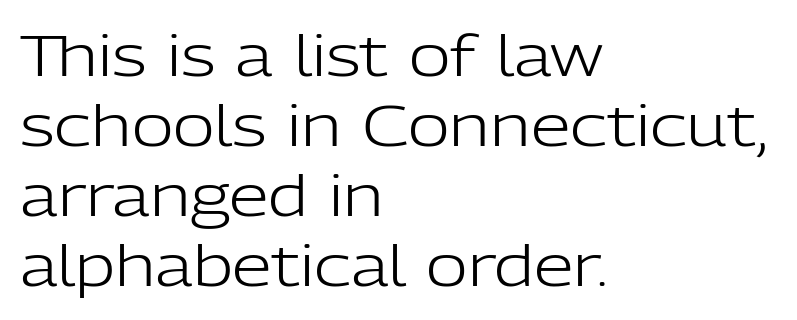
{"serif": "no", "italic": "no", "bold": "no", "weight": "light", "width": "normal", "stroke_contrast": "low", "x_height": "medium", "monospaced": "no", "underline": "no", "align": "left", "line_spacing_ratio": 1.23, "letter_spacing": "normal", "letter_spacing_em": 0.0, "glyph_px": 57}
